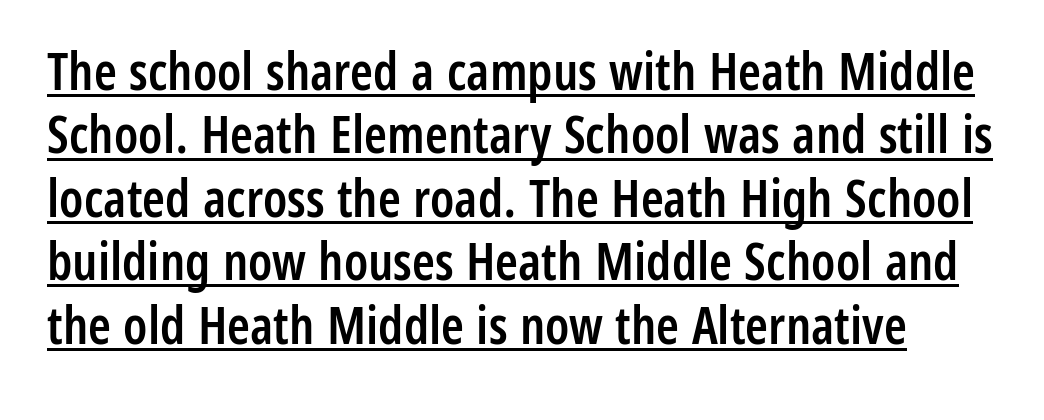
{"serif": "no", "italic": "no", "bold": "semi", "weight": "semibold", "width": "condensed", "stroke_contrast": "low", "x_height": "medium", "monospaced": "no", "underline": "yes", "line_spacing_ratio": 1.22, "letter_spacing": "normal", "letter_spacing_em": 0.0, "glyph_px": 52}
